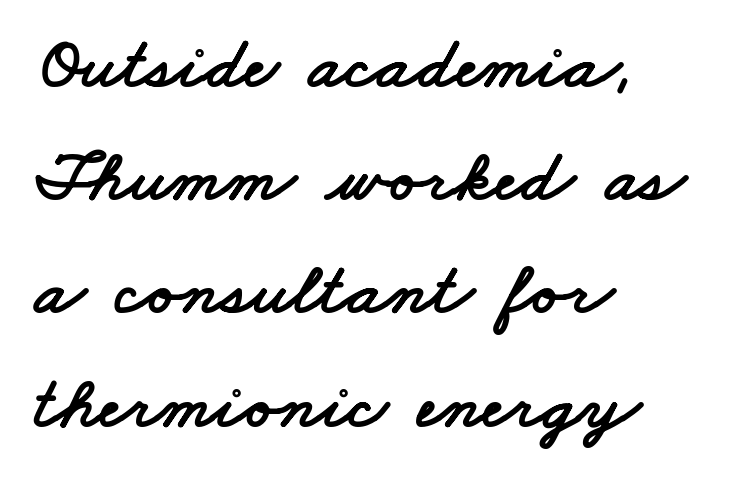
The image shows 75 px wide sans-serif type; set left-aligned, normal line spacing (1.51x), normal letter spacing, not underlined; low stroke contrast and a small x-height.
